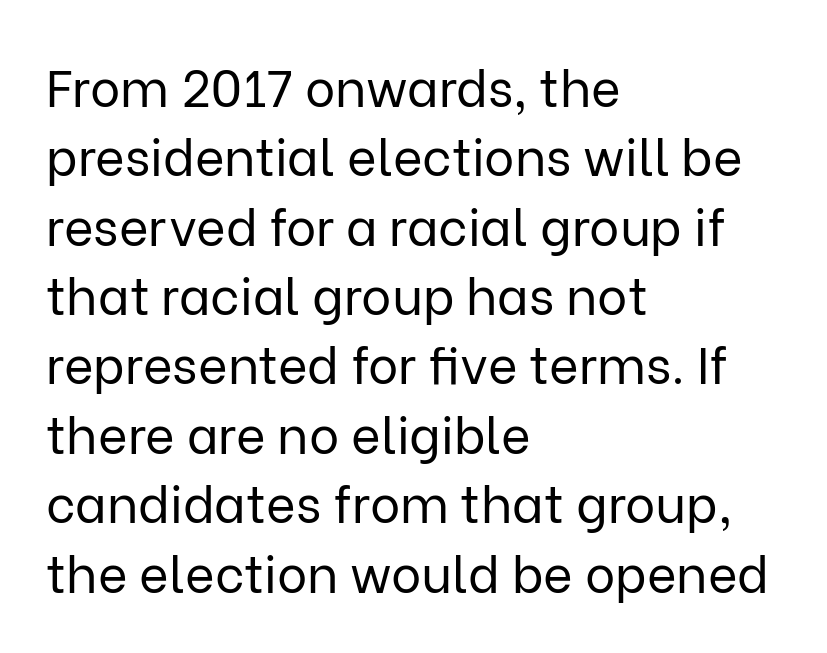
The image shows 51 px regular-weight sans-serif type, upright; set left-aligned, normal line spacing (1.36x), normal letter spacing, not underlined; low stroke contrast and a medium x-height.
